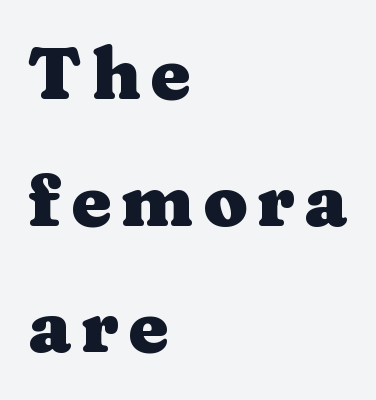
Clear beneath every line of the passage. A typesetter would call this proportional, since set widths differ per character. Strokes here are thick enough to call this a true bold. In terms of posture, this sample is upright. These lines are set flush left with a ragged right edge.
